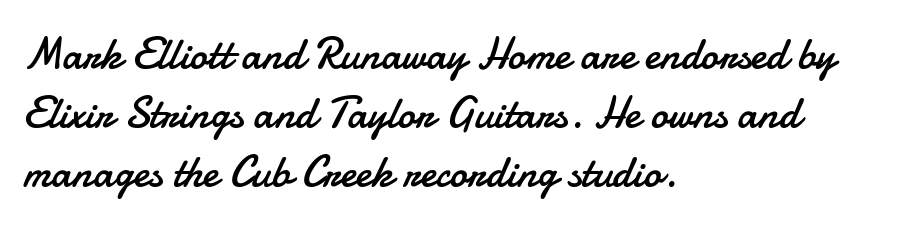
The image shows 44 px regular-weight sans-serif type; set left-aligned, normal line spacing (1.34x), normal letter spacing, not underlined; low stroke contrast and a small x-height.
